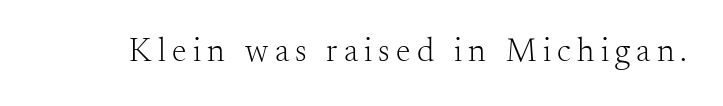
{"serif": "yes", "italic": "no", "bold": "no", "weight": "light", "width": "normal", "stroke_contrast": "medium", "x_height": "small", "monospaced": "no", "underline": "no", "glyph_px": 33}
